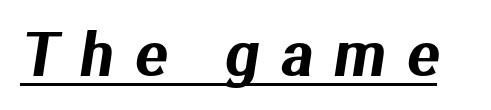
Q: Is the typeface a serif or a sans-serif typeface? A: Sans-serif.
Q: Is the text underlined? A: Yes.
Q: Is the spacing between letters normal or unusually wide? A: Unusually wide.
Q: Width (condensed, normal, or wide)? A: Normal.
Q: Stroke contrast? A: Medium.
Q: x-height? A: Medium.
Q: Monospaced? A: No.
